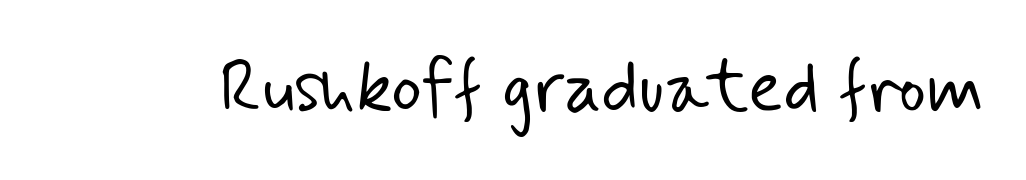
The image shows 73 px light sans-serif type; set normal letter spacing, not underlined; low stroke contrast and a small x-height.
